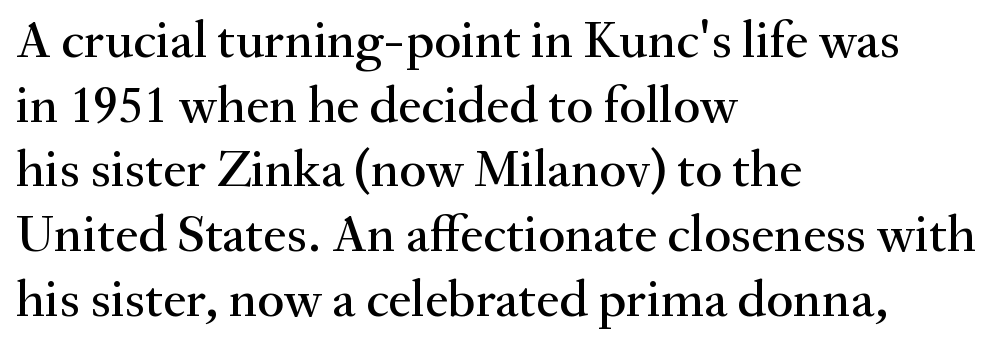
The image shows 53 px serif type, upright; set left-aligned, line spacing 1.22x, normal letter spacing, not underlined; medium stroke contrast and a small x-height.
